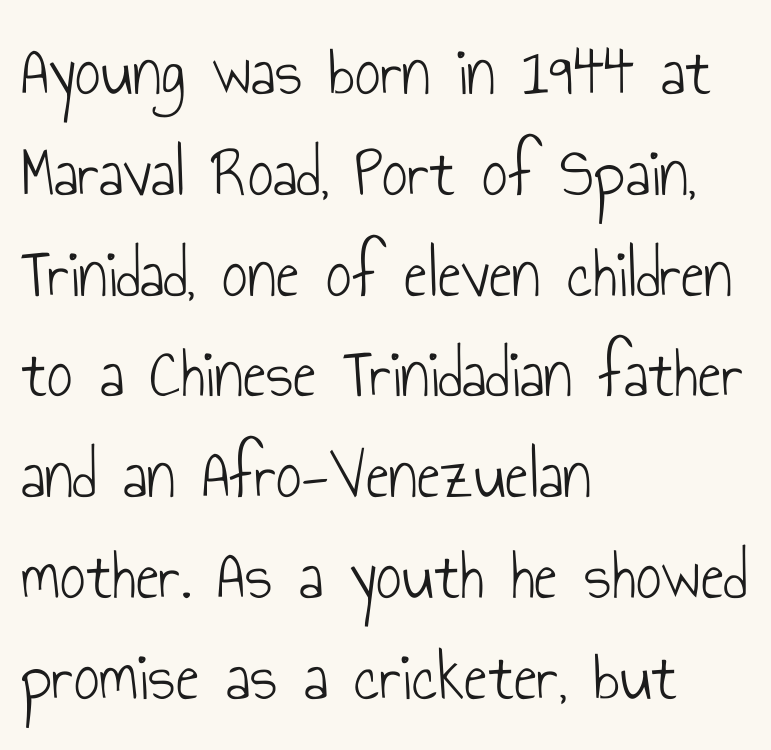
Q: Is the text bold? A: No.
Q: Is the text italic (slanted)? A: No, it is upright.
Q: Is the typeface a serif or a sans-serif typeface? A: Sans-serif.
Q: Is the text underlined? A: No.
Q: How is the paragraph aligned? A: Left-aligned.
Q: Is the spacing between letters normal or unusually wide? A: Normal.
Q: Is the spacing between lines tight, normal or loose? A: Normal.
Q: Width (condensed, normal, or wide)? A: Condensed.
Q: Stroke contrast? A: Low.
Q: x-height? A: Small.
Q: Monospaced? A: No.
